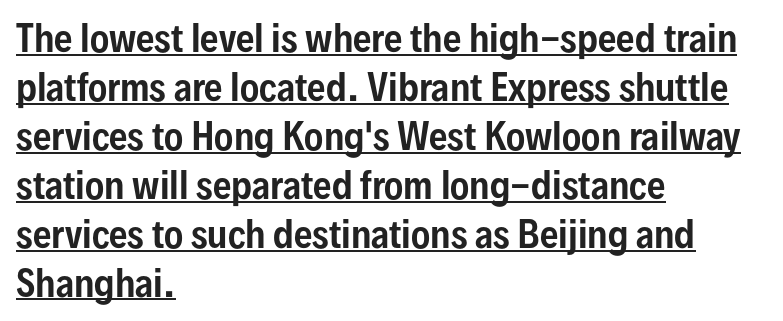
Proportional: the letters do not fall into vertical columns. Honestly, the underline is the first thing you notice here. The text block is weighted toward the left margin, trailing off unevenly rightward. These lines are composed in type without serifs.
